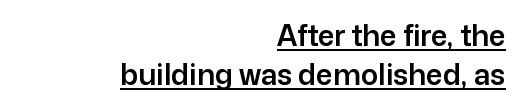
The image shows 29 px sans-serif type, upright; set right-aligned, normal line spacing (1.35x), normal letter spacing, underlined; low stroke contrast and a medium x-height.
